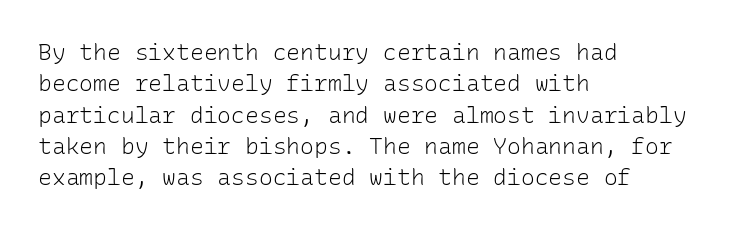
The image shows 23 px text type, upright; set left-aligned, normal line spacing (1.36x), normal letter spacing, not underlined.
